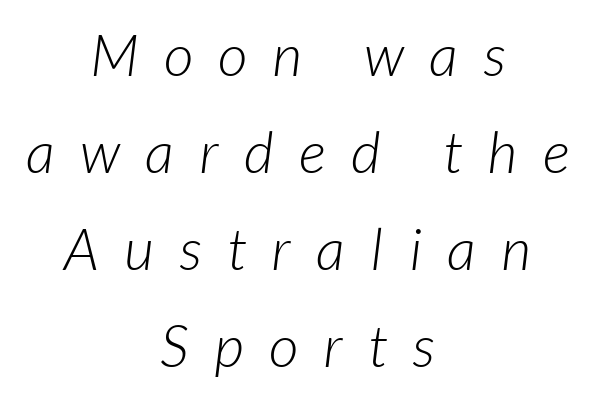
Q: Is the text bold? A: No.
Q: Is the typeface a serif or a sans-serif typeface? A: Sans-serif.
Q: Is the text underlined? A: No.
Q: How is the paragraph aligned? A: Centered.
Q: Is the spacing between letters normal or unusually wide? A: Unusually wide.
Q: Is the spacing between lines tight, normal or loose? A: Normal.
Q: Width (condensed, normal, or wide)? A: Normal.
Q: Stroke contrast? A: Low.
Q: x-height? A: Medium.
Q: Monospaced? A: No.
